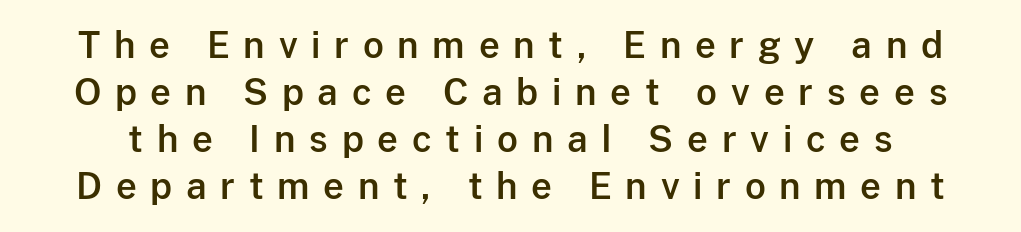
Q: Is the text italic (slanted)? A: No, it is upright.
Q: Is the typeface a serif or a sans-serif typeface? A: Sans-serif.
Q: Is the text underlined? A: No.
Q: Is the spacing between letters normal or unusually wide? A: Unusually wide.
Q: Is the spacing between lines tight, normal or loose? A: Normal.
Q: Width (condensed, normal, or wide)? A: Normal.
Q: Stroke contrast? A: Low.
Q: x-height? A: Medium.
Q: Monospaced? A: No.
